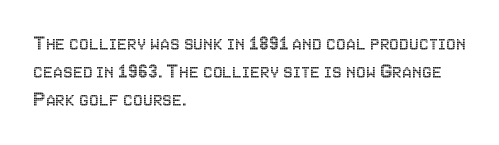
{"italic": "no", "underline": "no", "align": "left", "line_spacing": "normal", "line_spacing_ratio": 1.27, "letter_spacing": "normal", "letter_spacing_em": 0.0, "glyph_px": 22}
